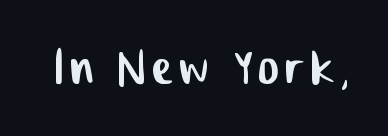
The image shows 62 px condensed sans-serif type; set not underlined; low stroke contrast and a medium x-height.
